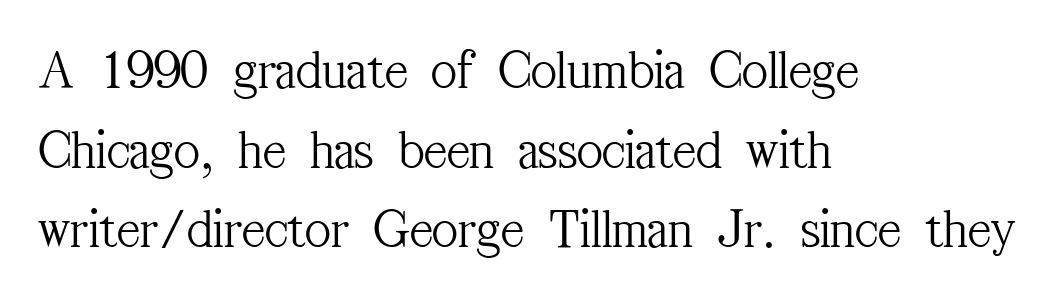
{"serif": "yes", "italic": "no", "bold": "no", "weight": "light", "width": "condensed", "stroke_contrast": "medium", "x_height": "medium", "monospaced": "no", "underline": "no", "align": "left", "line_spacing": "normal", "line_spacing_ratio": 1.42, "letter_spacing": "normal", "letter_spacing_em": 0.0, "glyph_px": 56}
